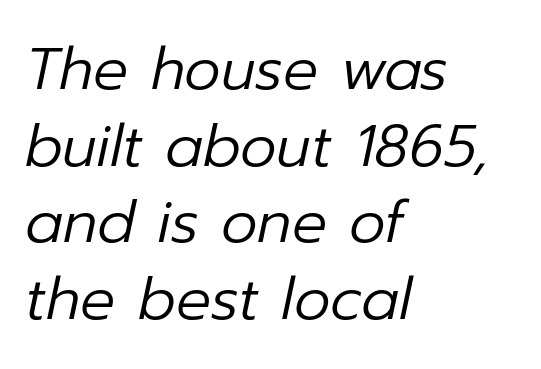
{"italic": "yes", "lean": "right", "slant_degrees": 12, "bold": "no", "weight": "regular", "width": "normal", "stroke_contrast": "low", "x_height": "medium", "monospaced": "no", "underline": "no", "align": "left", "line_spacing": "normal", "line_spacing_ratio": 1.32, "letter_spacing": "normal", "letter_spacing_em": 0.0, "glyph_px": 58}
